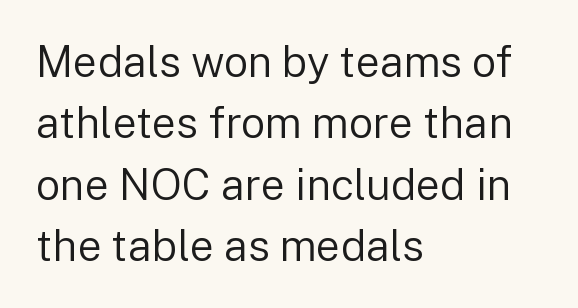
Q: Is the text bold? A: No.
Q: Is the text italic (slanted)? A: No, it is upright.
Q: Is the typeface a serif or a sans-serif typeface? A: Sans-serif.
Q: Is the text underlined? A: No.
Q: How is the paragraph aligned? A: Left-aligned.
Q: Is the spacing between letters normal or unusually wide? A: Normal.
Q: Is the spacing between lines tight, normal or loose? A: Normal.
Q: Width (condensed, normal, or wide)? A: Normal.
Q: Stroke contrast? A: Low.
Q: x-height? A: Medium.
Q: Monospaced? A: No.
